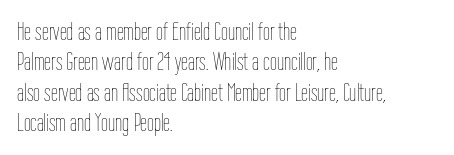
The image shows 25 px text type, upright; set left-aligned, line spacing 1.22x, normal letter spacing, not underlined.
